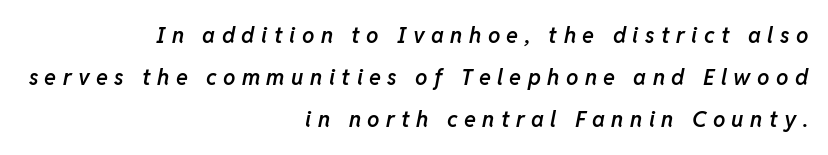
Q: Is the text bold? A: Semi-bold.
Q: Is the text italic (slanted)? A: Yes, it leans right by about 11 degrees.
Q: Is the text underlined? A: No.
Q: How is the paragraph aligned? A: Right-aligned.
Q: Is the spacing between letters normal or unusually wide? A: Unusually wide.
Q: Is the spacing between lines tight, normal or loose? A: Loose.
